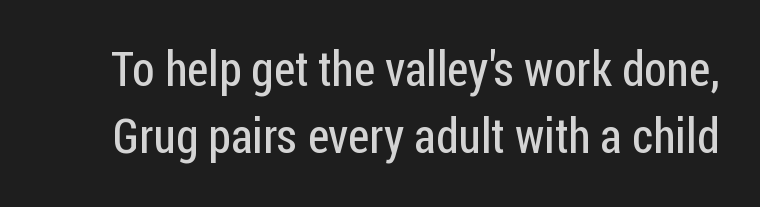
The horizontal fit of the characters is conventional and even. Type without underlining. A typesetter would mark this as roman, not italic. Baseline-to-baseline distance is the conventional proportion of letter height. Letterform terminals end flat and unadorned throughout the passage.
